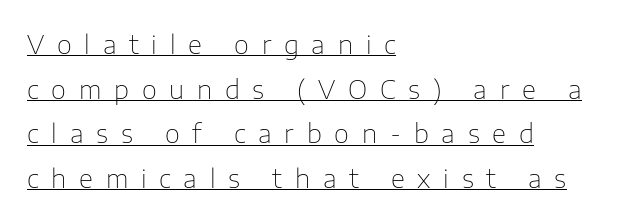
The image shows 26 px text type, upright; set left-aligned, line spacing 1.72x, unusually wide letter spacing (+0.49 em), underlined.
